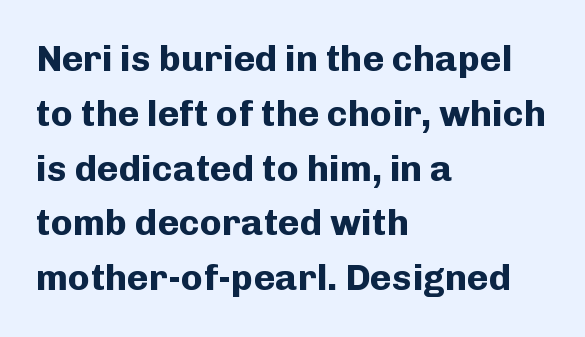
Notice how thick the strokes are: this is what a full bold looks like. The type sits square on the baseline with zero lean. Lines of text with bare space underneath. Vertically, the passage feels balanced, rows spaced as you'd expect. Spacing between characters is what you'd get straight out of the box. In terms of letterform style, serifs are entirely absent.
